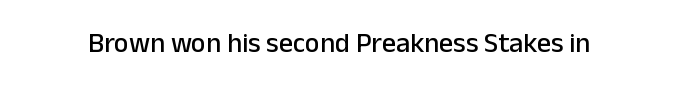
{"serif": "no", "italic": "no", "width": "normal", "stroke_contrast": "low", "x_height": "medium", "monospaced": "no", "underline": "no", "letter_spacing": "normal", "letter_spacing_em": 0.0, "glyph_px": 28}
